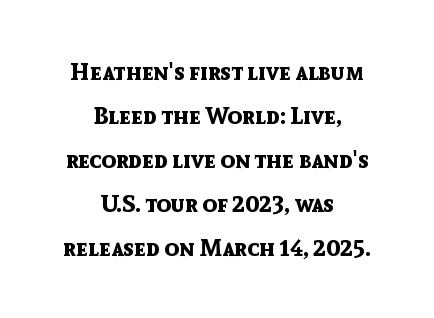
Q: Is the text bold? A: Yes.
Q: Is the text italic (slanted)? A: No, it is upright.
Q: Is the text underlined? A: No.
Q: How is the paragraph aligned? A: Centered.
Q: Is the spacing between letters normal or unusually wide? A: Normal.
